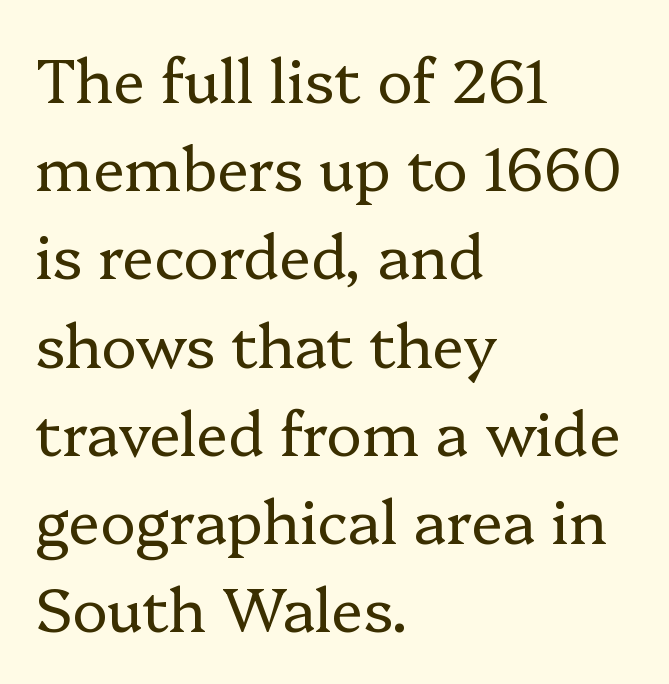
{"serif": "yes", "italic": "no", "bold": "no", "weight": "regular", "width": "normal", "stroke_contrast": "low", "x_height": "medium", "monospaced": "no", "underline": "no", "align": "left", "line_spacing": "normal", "line_spacing_ratio": 1.47, "letter_spacing": "normal", "letter_spacing_em": 0.0, "glyph_px": 60}
